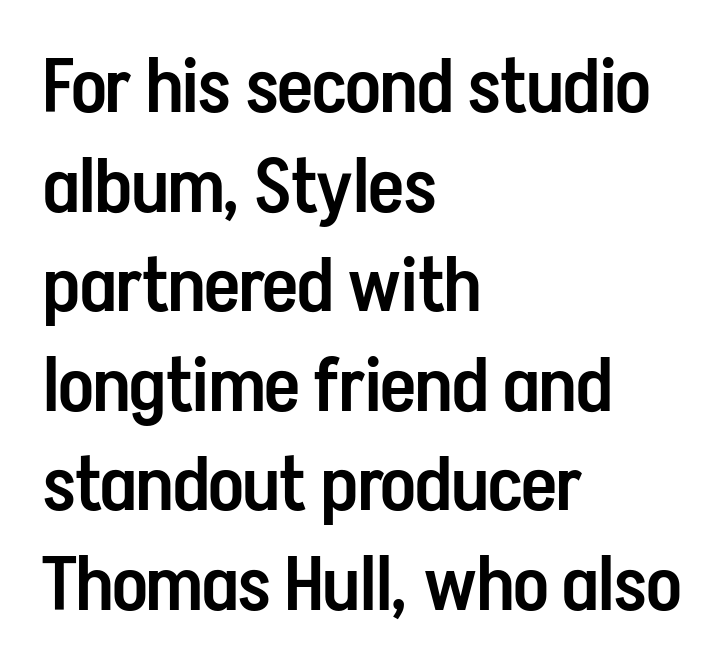
Q: Is the text bold? A: Semi-bold.
Q: Is the text italic (slanted)? A: No, it is upright.
Q: Is the typeface a serif or a sans-serif typeface? A: Sans-serif.
Q: Is the text underlined? A: No.
Q: How is the paragraph aligned? A: Left-aligned.
Q: Is the spacing between letters normal or unusually wide? A: Normal.
Q: Is the spacing between lines tight, normal or loose? A: Normal.
Q: Width (condensed, normal, or wide)? A: Condensed.
Q: Stroke contrast? A: Low.
Q: x-height? A: Medium.
Q: Monospaced? A: No.
